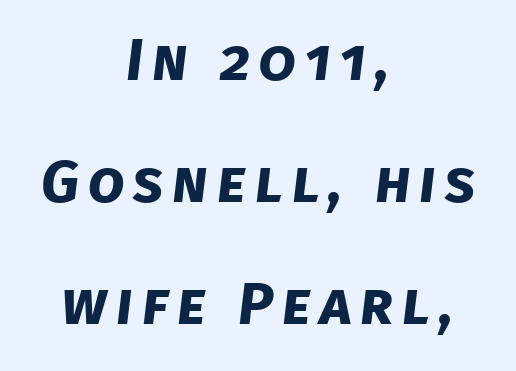
The image shows 59 px bold sans-serif type; set centered, loose line spacing (2.07x), not underlined; low stroke contrast and a large x-height.
